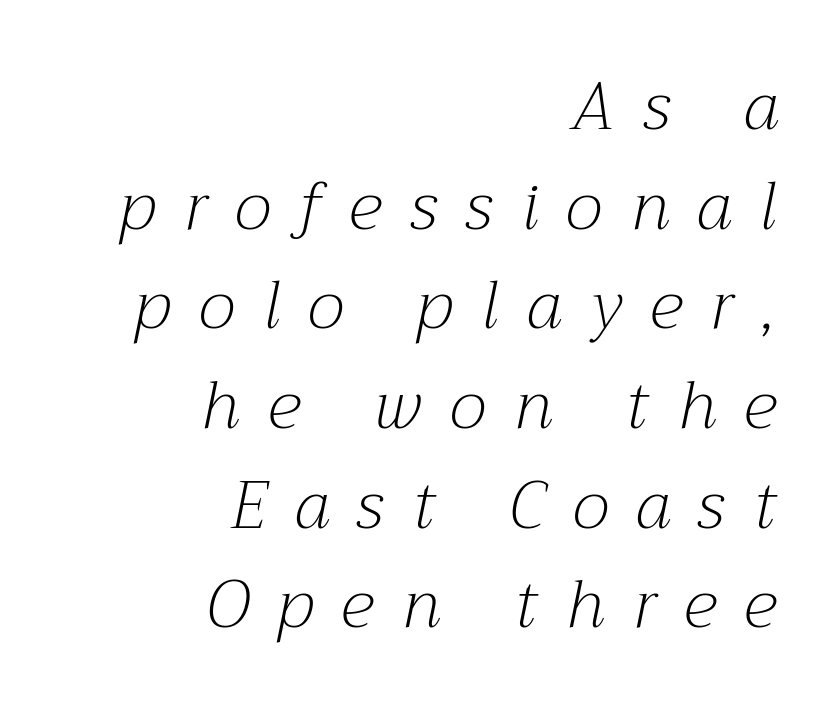
The image shows 66 px light serif type, italic (leaning right); set right-aligned, normal line spacing (1.51x), unusually wide letter spacing (+0.43 em), not underlined; medium stroke contrast and a medium x-height.
